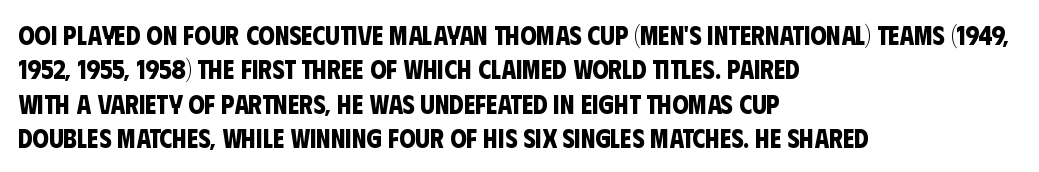
Q: Is the text bold? A: Yes.
Q: Is the text underlined? A: No.
Q: How is the paragraph aligned? A: Left-aligned.
Q: Is the spacing between letters normal or unusually wide? A: Normal.
Q: Is the spacing between lines tight, normal or loose? A: Normal.
